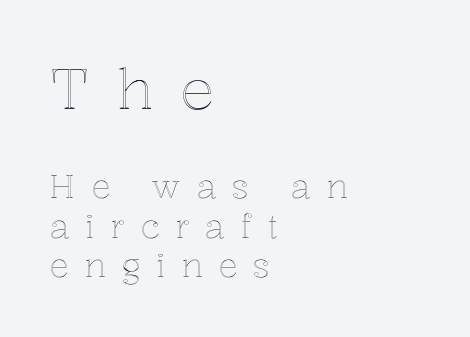
The image shows 57 px text type, upright; set left-aligned, line spacing 1.2x, unusually wide letter spacing (+0.47 em), not underlined; the first (top) block is 1.73x larger; a medium x-height.
